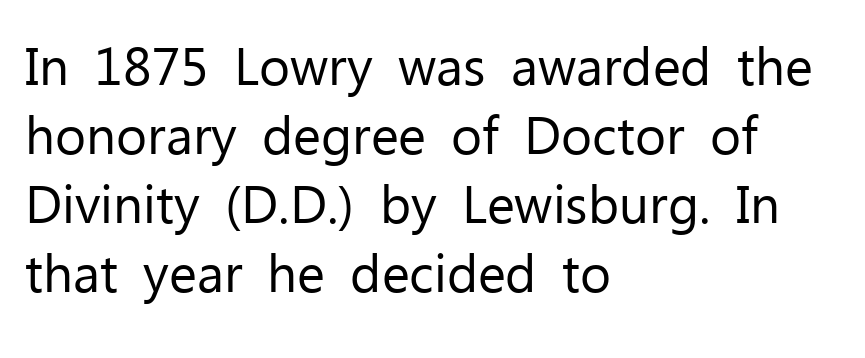
The block of text has a typical density, with ordinary space between rows. In terms of posture, this sample is upright. Caption: multi-line text, flush left, ragged right. Are there feet on the stems? There aren't — it's a sans. The zone under the glyphs is completely vacant. Stems here are at most as thick as an everyday book face.
